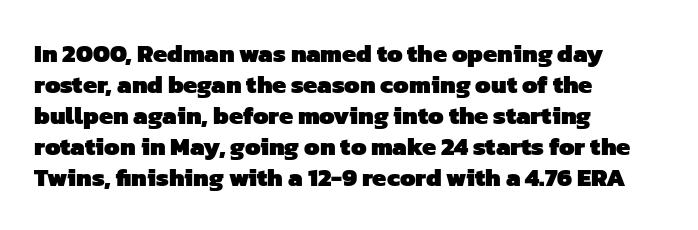
{"bold": "yes", "underline": "no", "align": "left", "line_spacing_ratio": 1.24, "letter_spacing": "normal", "letter_spacing_em": 0.0, "glyph_px": 25}
